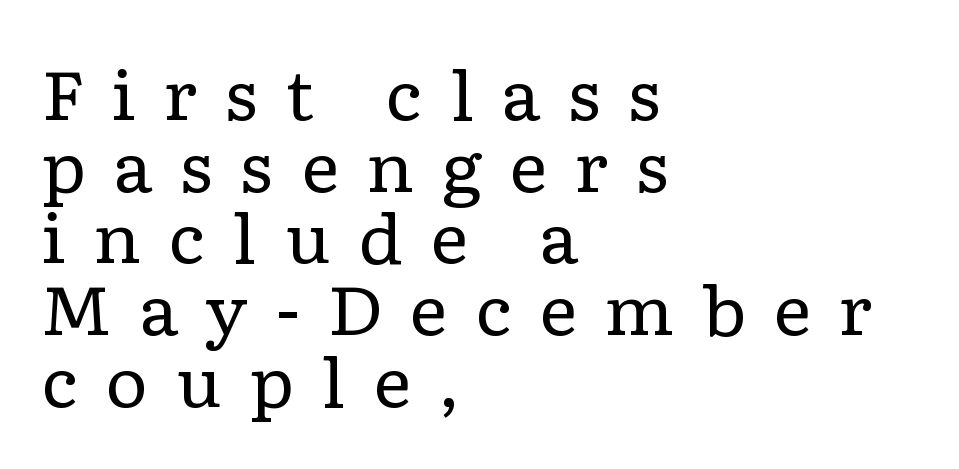
The image shows 67 px regular-weight, wide serif type, upright; set left-aligned, tight line spacing (1.07x), unusually wide letter spacing (+0.4 em), not underlined; low stroke contrast and a medium x-height.
